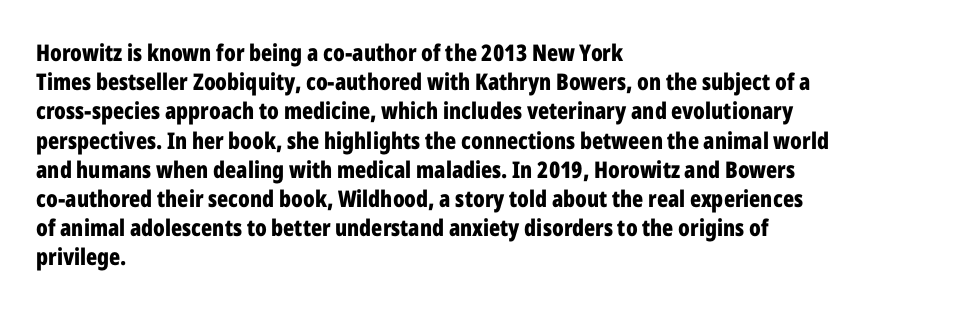
{"italic": "no", "bold": "yes", "underline": "no", "align": "left", "line_spacing": "normal", "line_spacing_ratio": 1.27, "letter_spacing": "normal", "letter_spacing_em": 0.0, "glyph_px": 23}
